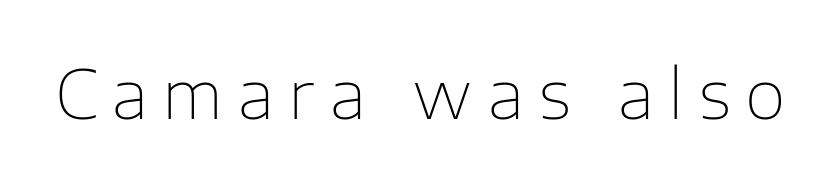
The image shows 67 px thin sans-serif type, upright; set unusually wide letter spacing (+0.21 em), not underlined; low stroke contrast and a medium x-height.
